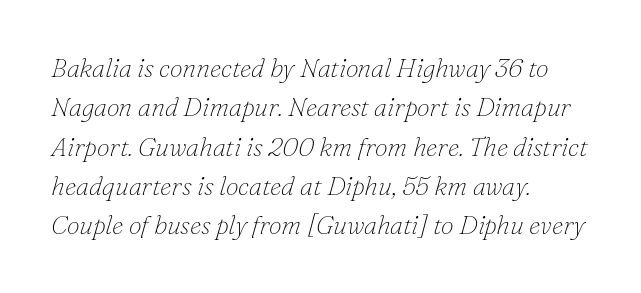
Observe the lean: these are italic letterforms. Nothing heavy about these letters — not bold at all. Each row of text sits above clean, open space. Leading: standard.
